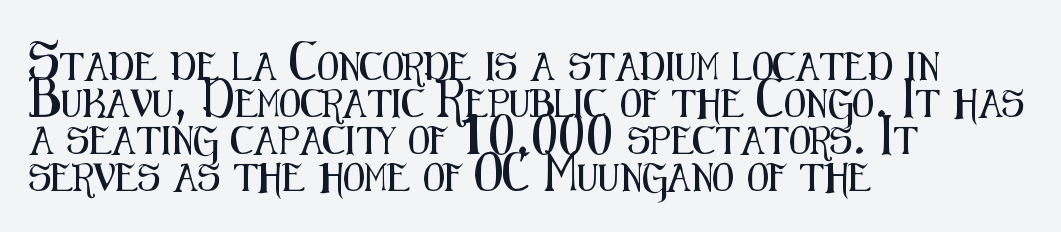
Evenly set lines give the paragraph a standard silhouette. The tracking reads as untouched default to a designer's eye. Posture: vertical.
